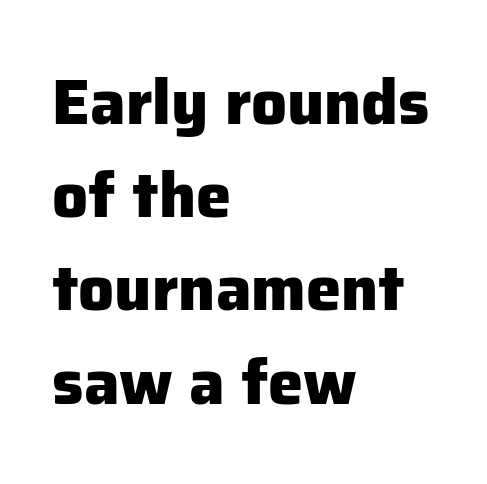
{"serif": "no", "italic": "no", "bold": "yes", "weight": "heavy", "width": "normal", "stroke_contrast": "low", "x_height": "medium", "monospaced": "no", "underline": "no", "align": "left", "line_spacing": "normal", "line_spacing_ratio": 1.48, "letter_spacing": "normal", "letter_spacing_em": 0.0, "glyph_px": 63}
